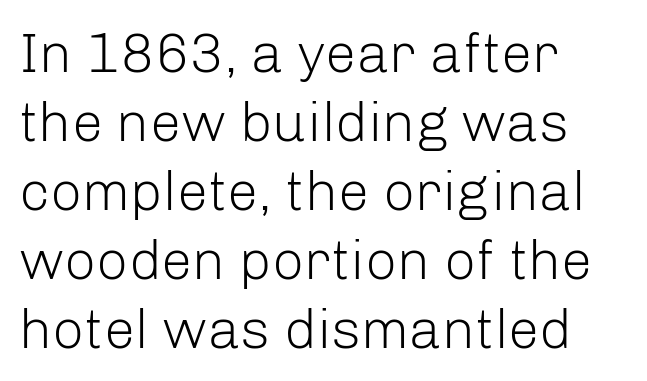
Students, note that the glyphs here touch the page at normal intervals. Each stroke keeps to a modest, everyday thickness or less. Character widths vary here, with narrow letters taking less room than wide ones. Unlike italic type, these characters show no tilt at all.
